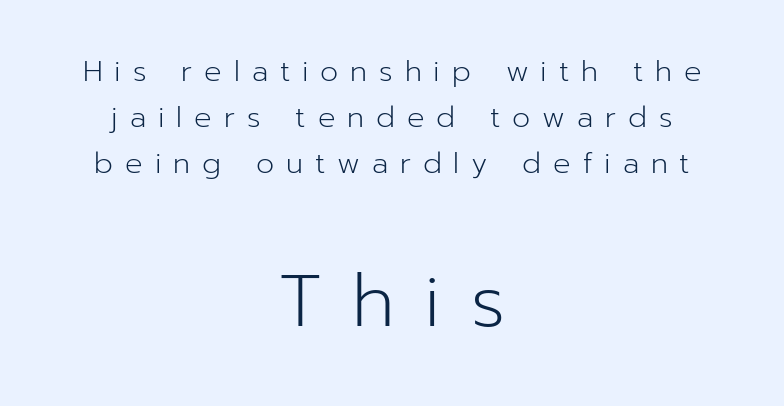
Q: Is the text bold? A: No.
Q: Is the text italic (slanted)? A: No, it is upright.
Q: Is the typeface a serif or a sans-serif typeface? A: Sans-serif.
Q: Is the text underlined? A: No.
Q: How is the paragraph aligned? A: Centered.
Q: Is the spacing between letters normal or unusually wide? A: Unusually wide.
Q: Is the spacing between lines tight, normal or loose? A: Normal.
Q: Which block of text is set in a larger size, the first (top) or the second (bottom)? A: The second (bottom) one.
Q: Width (condensed, normal, or wide)? A: Normal.
Q: Stroke contrast? A: Low.
Q: x-height? A: Medium.
Q: Monospaced? A: No.
